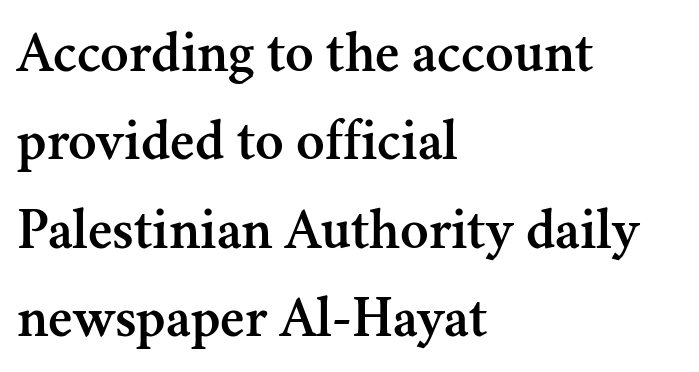
Any mark beneath the type? The region is blank. A typesetter would call this proportional, since set widths differ per character. The lines are quadded left. Nope, not italic — everything's standing straight. Leading: standard.
